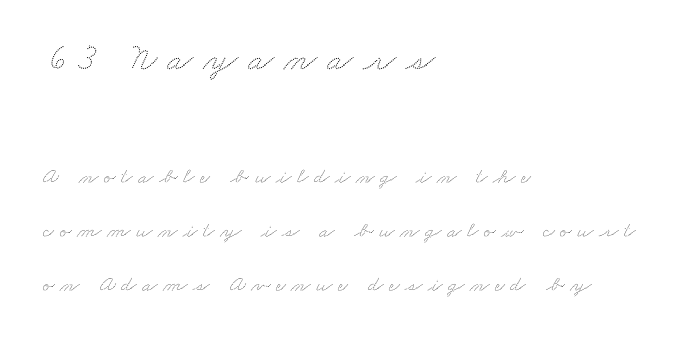
The image shows 38 px wide type; set left-aligned, loose line spacing (2.46x), unusually wide letter spacing (+0.26 em), not underlined; the first (top) block is 1.73x larger; low stroke contrast and a small x-height.
